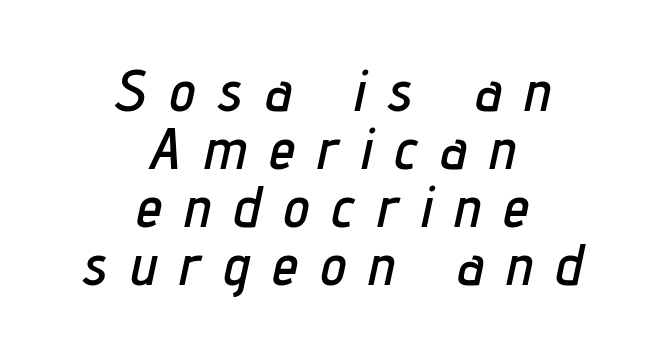
{"italic": "yes", "lean": "right", "slant_degrees": 12, "width": "condensed", "stroke_contrast": "low", "x_height": "medium", "monospaced": "no", "underline": "no", "align": "center", "line_spacing": "tight", "line_spacing_ratio": 1.0, "letter_spacing": "wide", "letter_spacing_em": 0.4, "glyph_px": 58}
